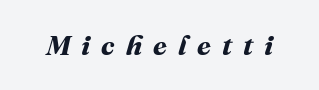
Q: Is the text bold? A: Yes.
Q: Is the text underlined? A: No.
Q: Is the spacing between letters normal or unusually wide? A: Unusually wide.
Q: Width (condensed, normal, or wide)? A: Normal.
Q: Stroke contrast? A: Medium.
Q: x-height? A: Medium.
Q: Monospaced? A: No.
